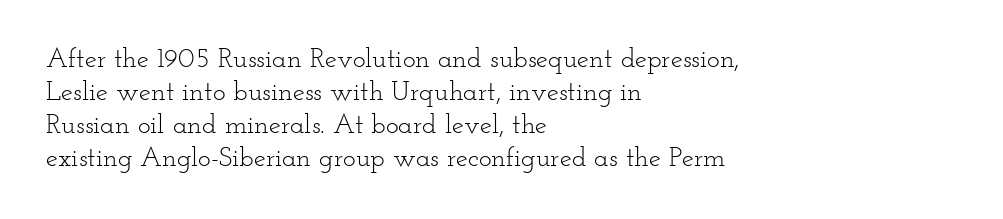
{"italic": "no", "bold": "no", "underline": "no", "align": "left", "line_spacing_ratio": 1.22, "letter_spacing": "normal", "letter_spacing_em": 0.0, "glyph_px": 27}
